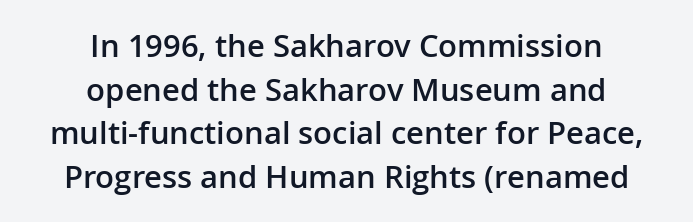
The image shows 31 px semibold sans-serif type, upright; set centered, normal line spacing (1.41x), normal letter spacing, not underlined; low stroke contrast and a medium x-height.
